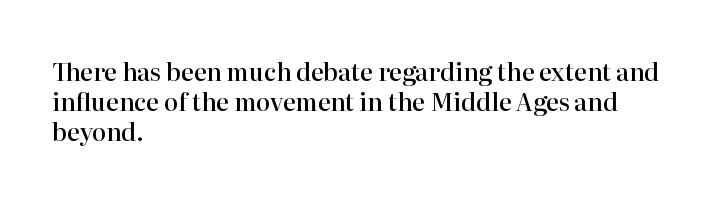
{"italic": "no", "bold": "semi", "underline": "no", "align": "left", "line_spacing": "normal", "line_spacing_ratio": 1.25, "letter_spacing": "normal", "letter_spacing_em": 0.0, "glyph_px": 24}
